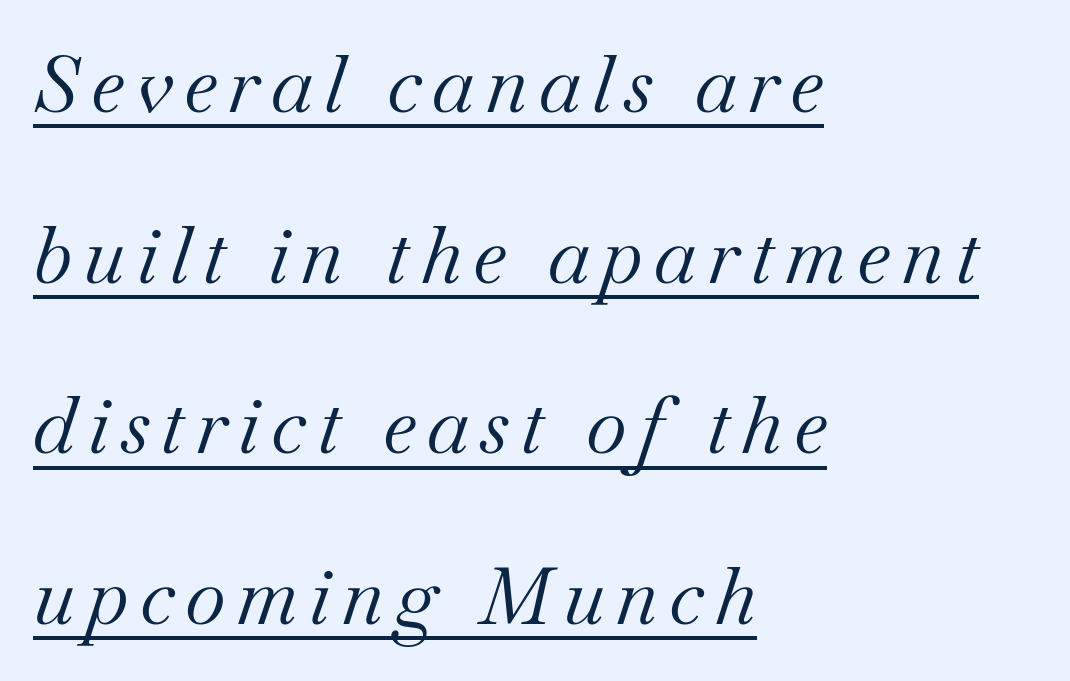
Q: Is the text bold? A: No.
Q: Is the text italic (slanted)? A: Yes, it leans right by about 18 degrees.
Q: Is the typeface a serif or a sans-serif typeface? A: Serif.
Q: Is the text underlined? A: Yes.
Q: How is the paragraph aligned? A: Left-aligned.
Q: Is the spacing between lines tight, normal or loose? A: Loose.
Q: Width (condensed, normal, or wide)? A: Normal.
Q: Stroke contrast? A: Medium.
Q: x-height? A: Small.
Q: Monospaced? A: No.
